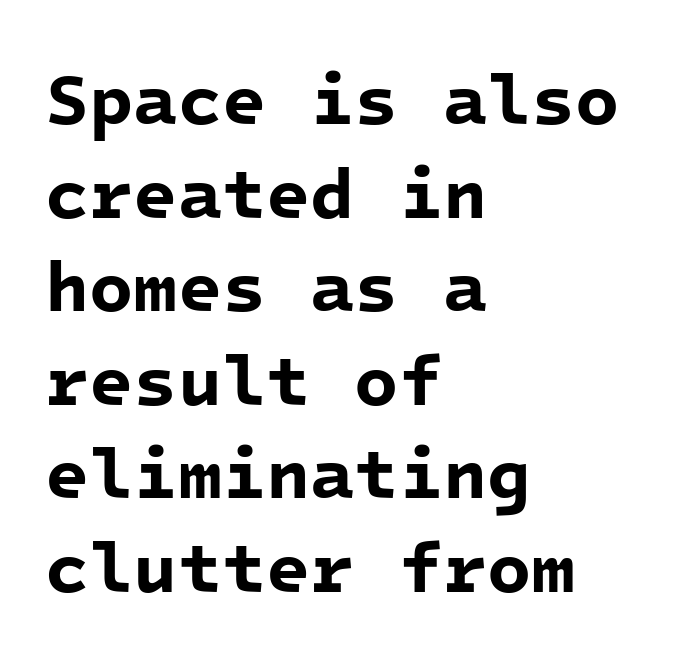
{"serif": "no", "bold": "yes", "weight": "bold", "width": "normal", "stroke_contrast": "low", "x_height": "medium", "monospaced": "yes", "underline": "no", "align": "left", "line_spacing": "normal", "line_spacing_ratio": 1.3, "letter_spacing": "normal", "letter_spacing_em": 0.0, "glyph_px": 72}
